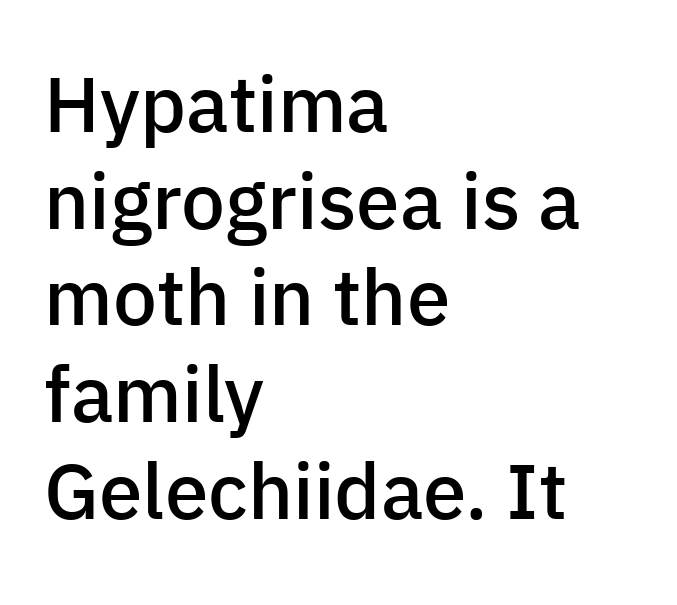
Bold? Not quite — semibold, heavier than regular but stopping short. You could not count columns in this text — the font is proportionally spaced. Notice how the stems are strictly vertical — no italics here. The zone under the glyphs is completely vacant. Typographically, this falls in the sans-serif category. Every row of glyphs begins at an identical x-position on the left.
